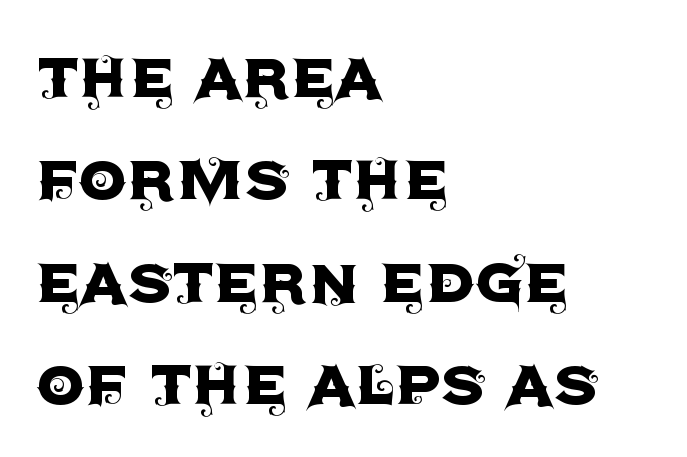
Q: Is the text italic (slanted)? A: No, it is upright.
Q: Is the typeface a serif or a sans-serif typeface? A: Sans-serif.
Q: Is the text underlined? A: No.
Q: How is the paragraph aligned? A: Left-aligned.
Q: Is the spacing between letters normal or unusually wide? A: Normal.
Q: Is the spacing between lines tight, normal or loose? A: Normal.
Q: Width (condensed, normal, or wide)? A: Normal.
Q: x-height? A: Large.
Q: Monospaced? A: No.
